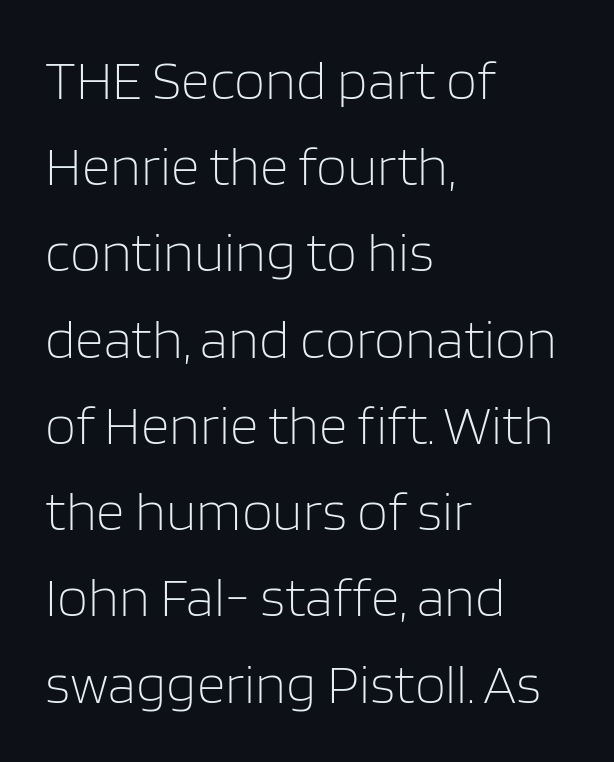
{"serif": "no", "italic": "no", "bold": "no", "weight": "light", "width": "normal", "stroke_contrast": "low", "x_height": "large", "monospaced": "no", "underline": "no", "align": "left", "line_spacing": "normal", "line_spacing_ratio": 1.54, "letter_spacing": "normal", "letter_spacing_em": 0.0, "glyph_px": 56}
